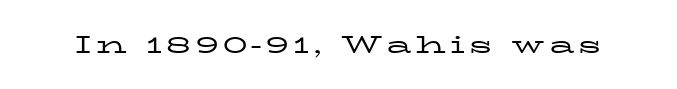
The image shows 24 px text type, upright; set not underlined.
